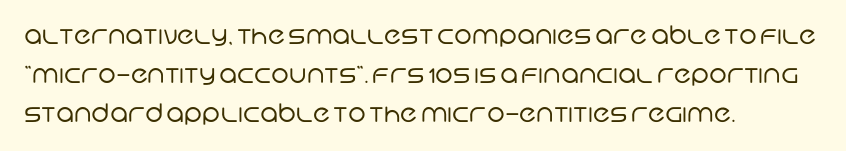
Q: Is the text bold? A: No.
Q: Is the text underlined? A: No.
Q: How is the paragraph aligned? A: Left-aligned.
Q: Is the spacing between letters normal or unusually wide? A: Normal.
Q: Is the spacing between lines tight, normal or loose? A: Normal.
